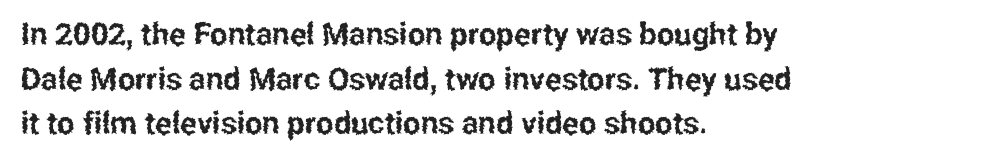
{"serif": "no", "italic": "no", "width": "condensed", "stroke_contrast": "low", "x_height": "medium", "monospaced": "no", "underline": "no", "align": "left", "line_spacing": "normal", "line_spacing_ratio": 1.44, "letter_spacing": "normal", "letter_spacing_em": 0.0, "glyph_px": 31}
